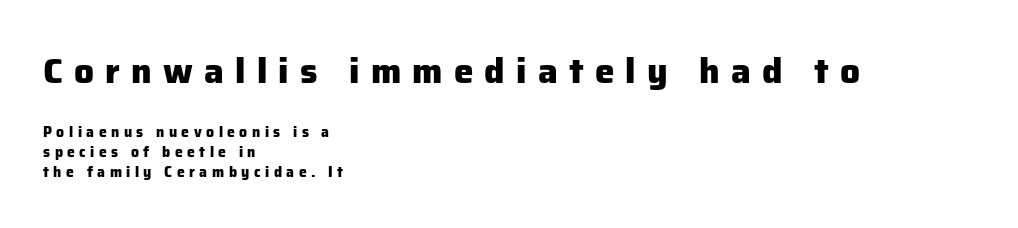
Q: Is the text bold? A: Yes.
Q: Is the text italic (slanted)? A: No, it is upright.
Q: Is the typeface a serif or a sans-serif typeface? A: Sans-serif.
Q: Is the text underlined? A: No.
Q: How is the paragraph aligned? A: Left-aligned.
Q: Is the spacing between letters normal or unusually wide? A: Unusually wide.
Q: Is the spacing between lines tight, normal or loose? A: Normal.
Q: Which block of text is set in a larger size, the first (top) or the second (bottom)? A: The first (top) one.
Q: Width (condensed, normal, or wide)? A: Normal.
Q: Stroke contrast? A: Low.
Q: x-height? A: Medium.
Q: Monospaced? A: No.
